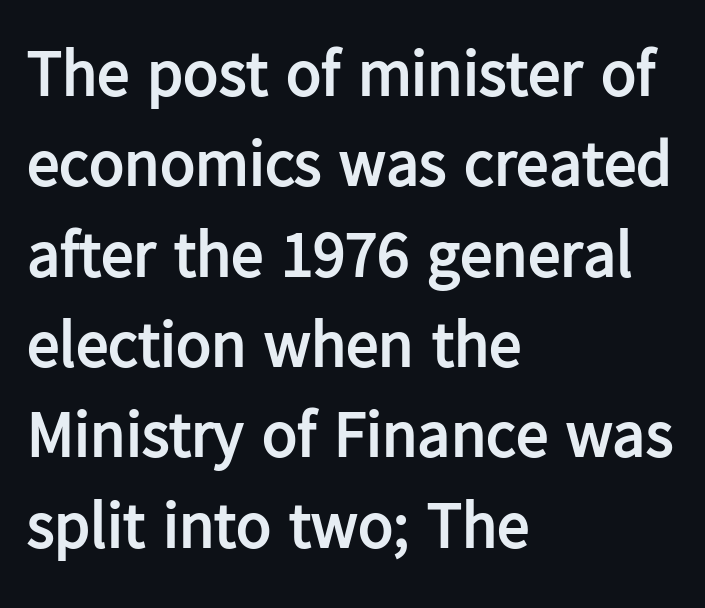
Plenty of ink on the page — the face is bold. All the whitespace from short lines collects on the right. Nothing sits at the stroke ends, so this counts as sans-serif. The face used here is proportionally spaced, like ordinary book or web type.
